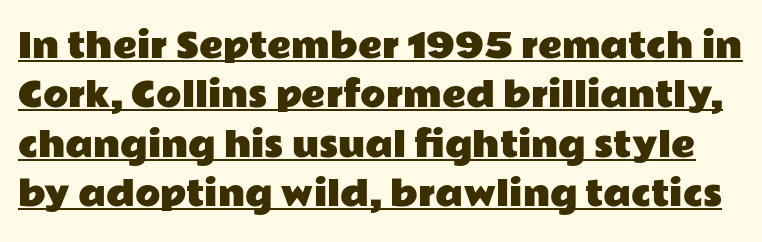
Q: Is the text italic (slanted)? A: No, it is upright.
Q: Is the typeface a serif or a sans-serif typeface? A: Sans-serif.
Q: Is the text underlined? A: Yes.
Q: Is the spacing between letters normal or unusually wide? A: Normal.
Q: Is the spacing between lines tight, normal or loose? A: Normal.
Q: Width (condensed, normal, or wide)? A: Wide.
Q: Stroke contrast? A: Low.
Q: x-height? A: Medium.
Q: Monospaced? A: No.
